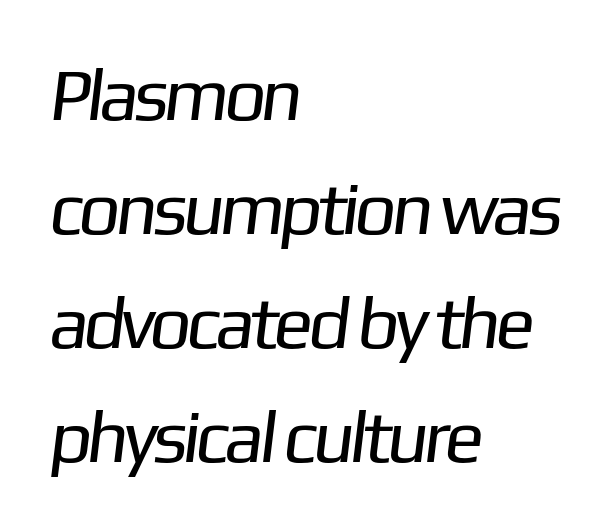
{"serif": "no", "bold": "no", "weight": "regular", "width": "normal", "stroke_contrast": "low", "x_height": "medium", "monospaced": "no", "underline": "no", "align": "left", "line_spacing": "normal", "line_spacing_ratio": 1.54, "letter_spacing": "normal", "letter_spacing_em": 0.0, "glyph_px": 74}
